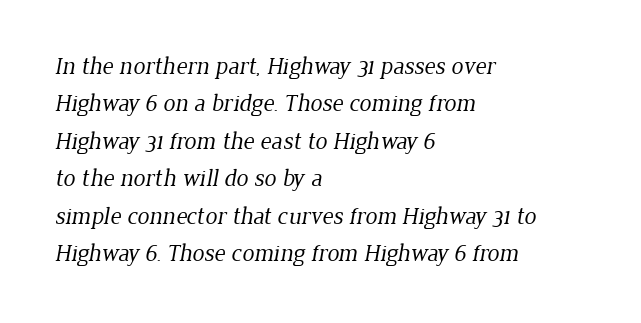
The image shows 24 px text type; set left-aligned, normal line spacing (1.56x), normal letter spacing, not underlined.
